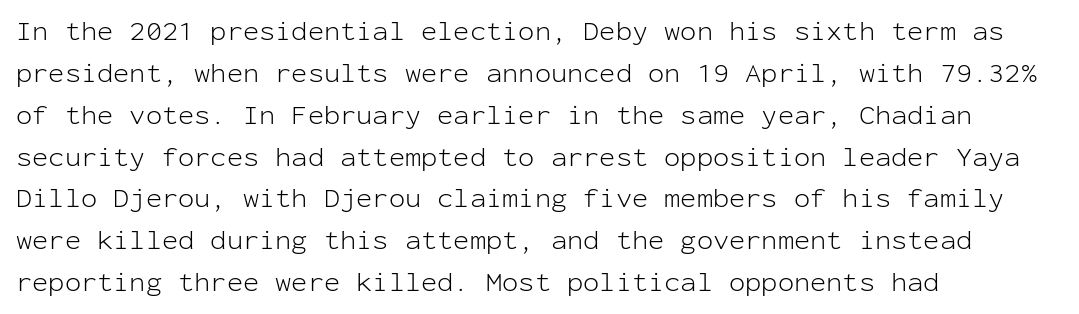
The image shows 27 px text type, upright; set left-aligned, normal line spacing (1.55x), normal letter spacing, not underlined.
